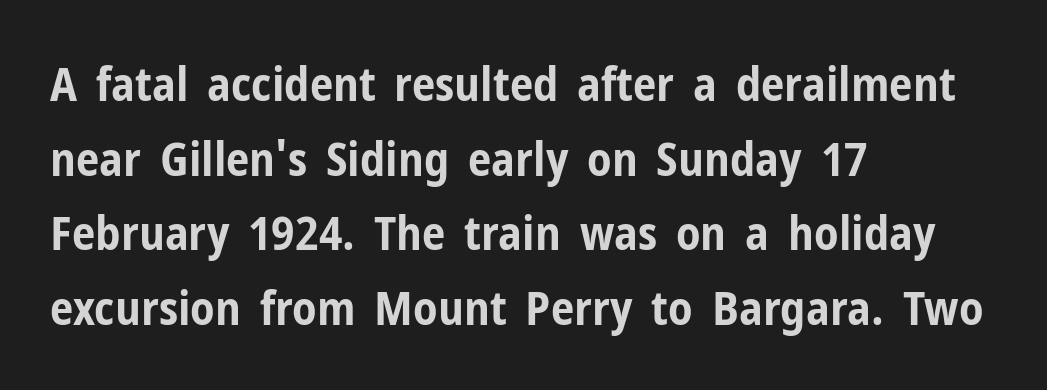
Letters rest on an invisible, unmarked baseline. The letterforms sit shoulder to shoulder at normal distance. As a designer I'd log this as weight 700, bold. Where is the straight margin? On the left.
